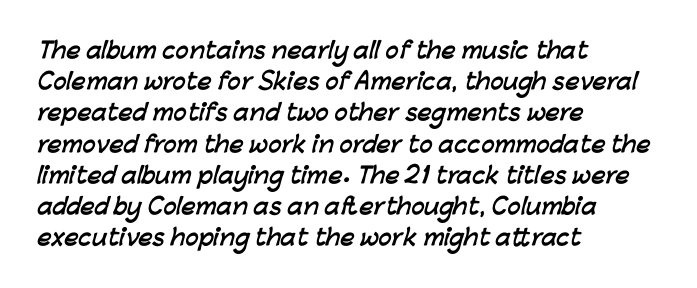
{"bold": "yes", "underline": "no", "align": "left", "line_spacing": "normal", "line_spacing_ratio": 1.42, "letter_spacing": "normal", "letter_spacing_em": 0.0, "glyph_px": 22}
